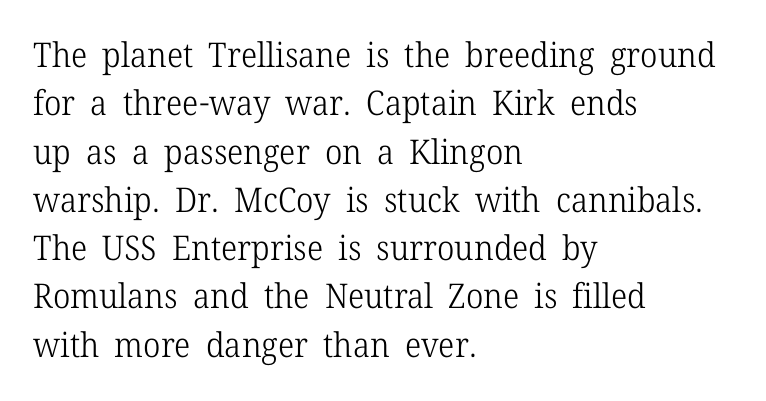
The specimen omits any rule beneath the text block's lines. This sample uses plain, unmodified letter spacing. Each letter keeps its own natural width here, so spacing adapts to shape. The passage shown is not bold in any degree. Reading down the block, your eye returns to a fixed left position each line. Regarding serifs, this sample has them.
